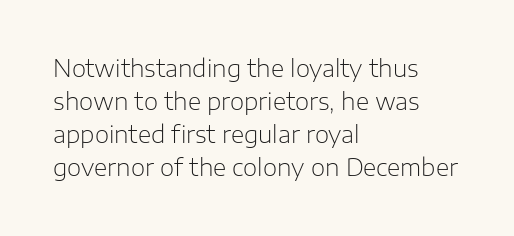
{"italic": "no", "bold": "no", "underline": "no", "align": "left", "line_spacing": "normal", "line_spacing_ratio": 1.44, "letter_spacing": "normal", "letter_spacing_em": 0.0, "glyph_px": 23}
